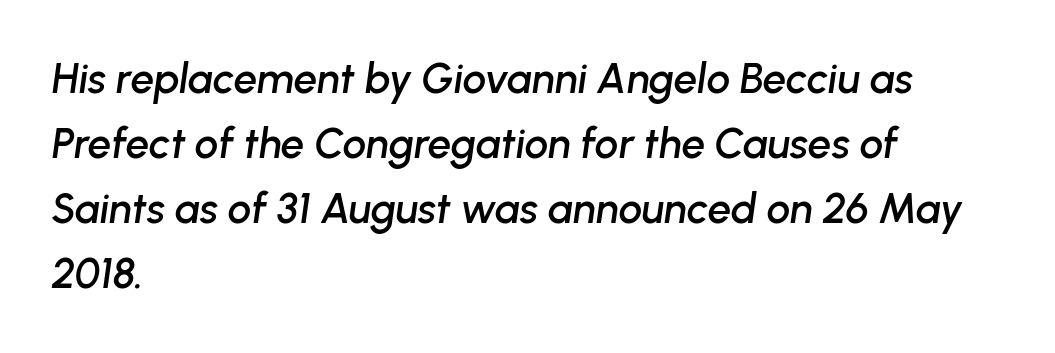
{"italic": "yes", "lean": "right", "slant_degrees": 8, "width": "normal", "stroke_contrast": "low", "x_height": "medium", "monospaced": "no", "underline": "no", "align": "left", "line_spacing": "normal", "line_spacing_ratio": 1.55, "letter_spacing": "normal", "letter_spacing_em": 0.0, "glyph_px": 42}
